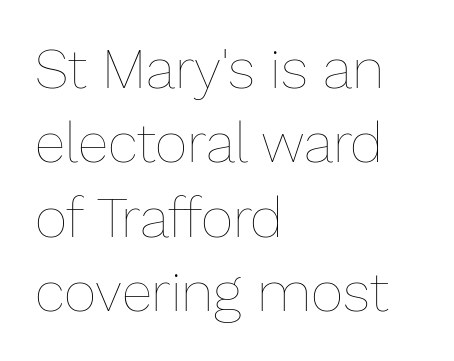
The image shows 56 px thin type, upright; set left-aligned, normal line spacing (1.33x), normal letter spacing, not underlined; low stroke contrast and a medium x-height.
